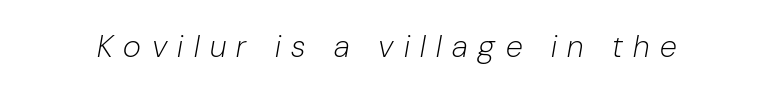
Spacing verdict: proportional, widths tailored to each character. The weight tops out at a normal text grade. The passage shown has open, widely tracked lettering throughout. Only glyphs here, with clear space below each row. Observe the lean: these are italic letterforms.
